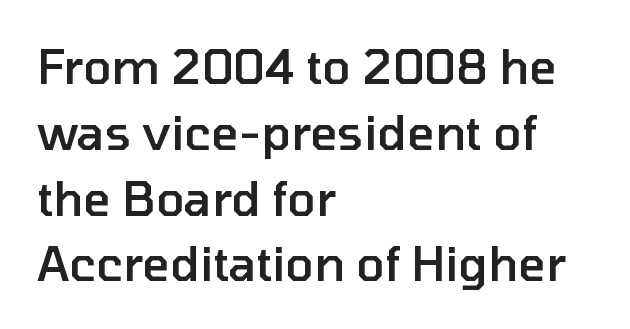
{"serif": "no", "italic": "no", "bold": "semi", "weight": "semibold", "width": "normal", "stroke_contrast": "low", "x_height": "medium", "monospaced": "no", "underline": "no", "align": "left", "line_spacing": "normal", "line_spacing_ratio": 1.4, "letter_spacing": "normal", "letter_spacing_em": 0.0, "glyph_px": 47}
